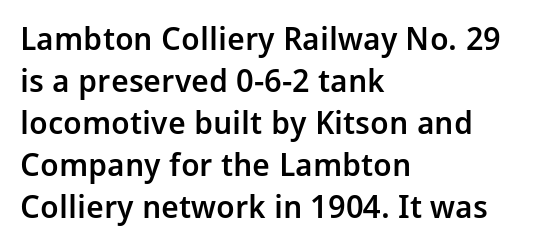
{"serif": "no", "italic": "no", "bold": "semi", "weight": "semibold", "width": "normal", "stroke_contrast": "low", "x_height": "medium", "monospaced": "no", "underline": "no", "align": "left", "line_spacing": "normal", "line_spacing_ratio": 1.31, "letter_spacing": "normal", "letter_spacing_em": 0.0, "glyph_px": 32}
